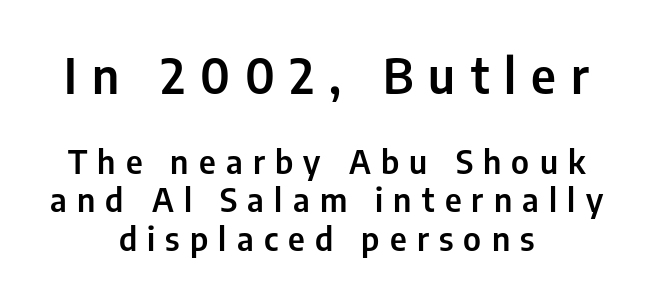
Q: Is the text italic (slanted)? A: No, it is upright.
Q: Is the typeface a serif or a sans-serif typeface? A: Sans-serif.
Q: Is the text underlined? A: No.
Q: How is the paragraph aligned? A: Centered.
Q: Is the spacing between letters normal or unusually wide? A: Unusually wide.
Q: Which block of text is set in a larger size, the first (top) or the second (bottom)? A: The first (top) one.
Q: Width (condensed, normal, or wide)? A: Condensed.
Q: Stroke contrast? A: Low.
Q: x-height? A: Medium.
Q: Monospaced? A: No.
